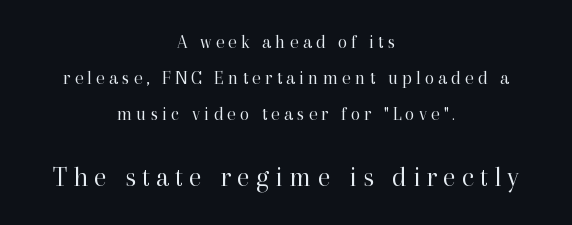
The image shows 28 px regular-weight serif type, upright; set centered, line spacing 1.89x, unusually wide letter spacing (+0.22 em), not underlined; the second (bottom) block is 1.47x larger; high stroke contrast and a medium x-height.
